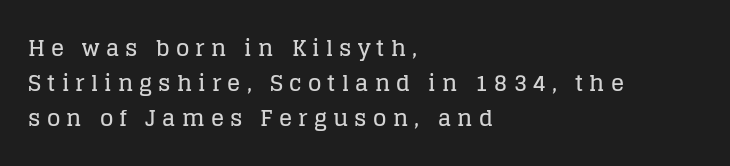
The image shows 22 px text type, upright; set left-aligned, normal line spacing (1.58x), unusually wide letter spacing (+0.28 em), not underlined.
